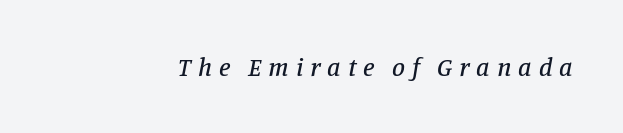
The type is letterspaced generously, with wide tracking. Just letters on the line, the space beneath them empty. Posture: slanted.
